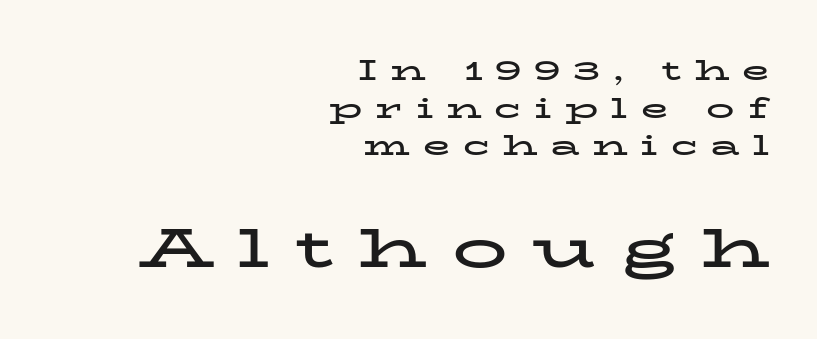
Alignment: flush right. Each letter's strokes conclude with small projecting serifs. Nobody drew a line under any word here. Here the designer chose a conventional face with non-uniform glyph widths. The axis of the letterforms is exactly vertical. The tracking jumps out immediately: characters are airy and widely separated.
